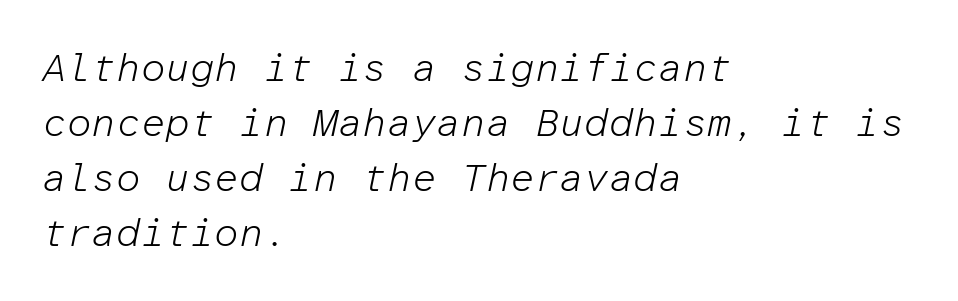
Every character here occupies the same horizontal width, giving the sample a typewriter-like rhythm. Emphasis-style slanted type is in use. Does extra space separate the letters? No, they use regular spacing. Weight: not bold — regular or lighter.
